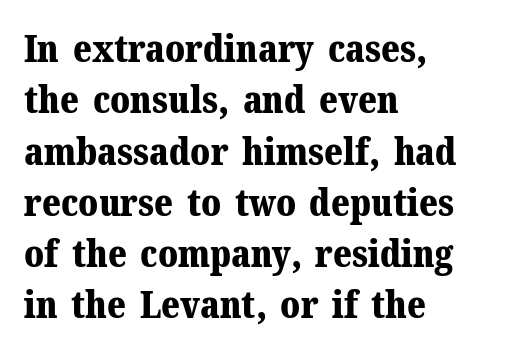
Heavy, bold letterforms. Leading matches the norm, producing a regular column. The strip under each line holds only bare page. Classification — serif. Standard letterfit; no display-style spreading of the glyphs. Note the varied advance widths — an 'i' is clearly narrower than an 'm'.
